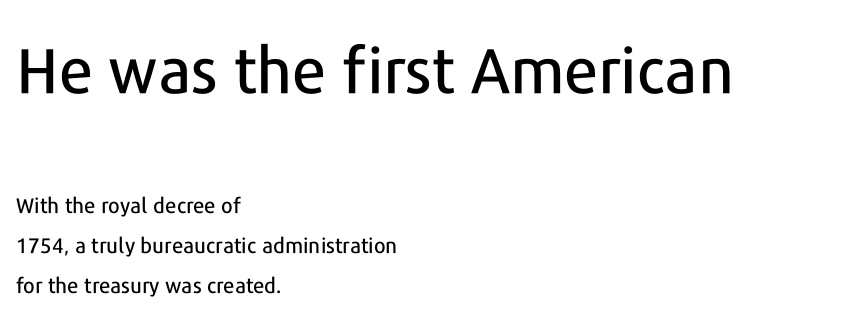
Spacing verdict: proportional, widths tailored to each character. The more generous point size was reserved for the upper chunk. These lines keep a tight, regular rhythm from letter to letter. Bare-footed words on every line. The compositor pushed each line to the left boundary. This is the regular roman posture of the typeface.
